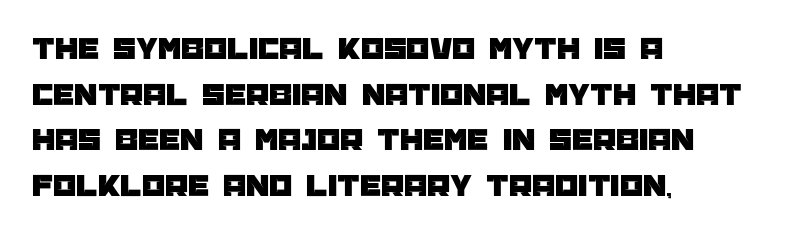
The image shows 33 px sans-serif type, upright; set left-aligned, normal line spacing (1.38x), normal letter spacing, not underlined; low stroke contrast and a large x-height.
